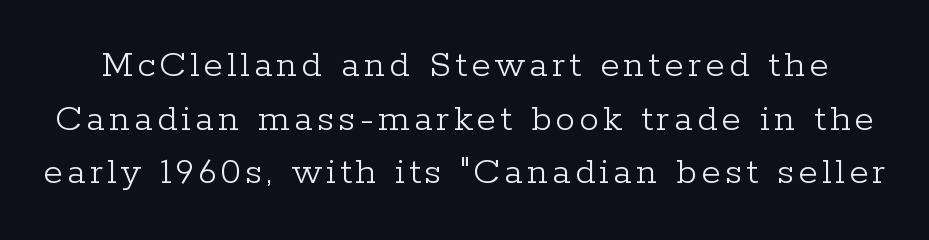
The image shows 40 px light serif type, upright; set normal line spacing (1.34x), not underlined; low stroke contrast and a medium x-height.
